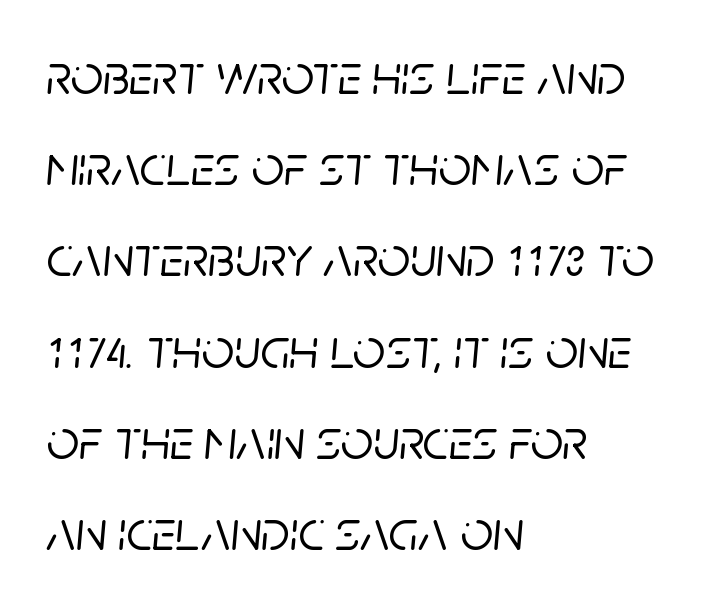
Q: Is the text italic (slanted)? A: Yes, it leans right by about 5 degrees.
Q: Is the text underlined? A: No.
Q: How is the paragraph aligned? A: Left-aligned.
Q: Is the spacing between letters normal or unusually wide? A: Normal.
Q: Is the spacing between lines tight, normal or loose? A: Normal.
Q: Width (condensed, normal, or wide)? A: Normal.
Q: Stroke contrast? A: Low.
Q: x-height? A: Large.
Q: Monospaced? A: No.
